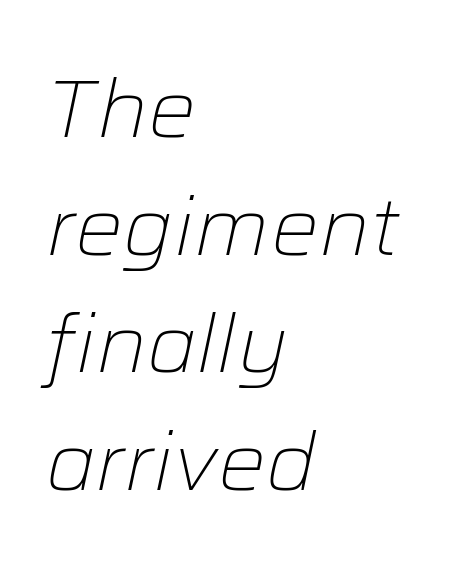
The zone under the glyphs is completely vacant. These lines keep a tight, regular rhythm from letter to letter. Looks like regular typesetting: each glyph gets only the width it needs. Summary of weight: not heavy and not bold. Baseline-to-baseline distance is the conventional proportion of letter height.
